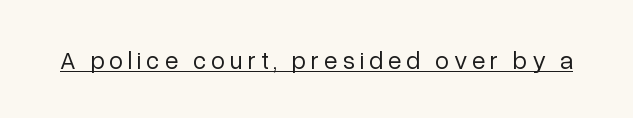
Stems here are at most as thick as an everyday book face. The specimen reads as upright at a glance. Underlining? Definitely there.
